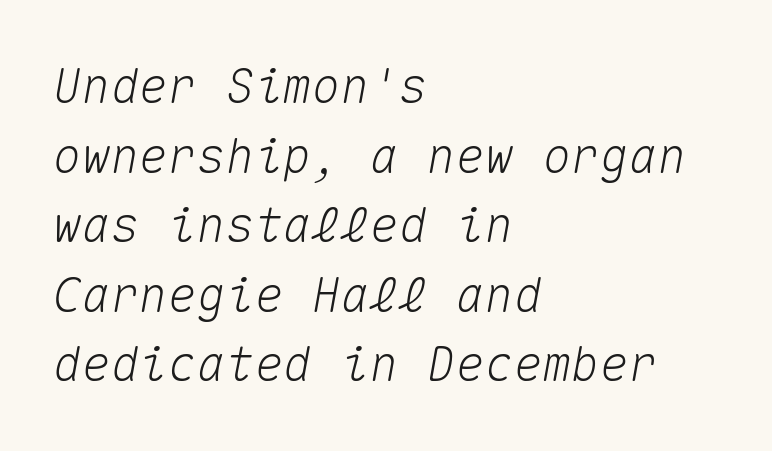
The image shows 48 px text type, italic (leaning right), monospaced; set left-aligned, normal line spacing (1.45x), normal letter spacing, not underlined; medium stroke contrast and a medium x-height.
